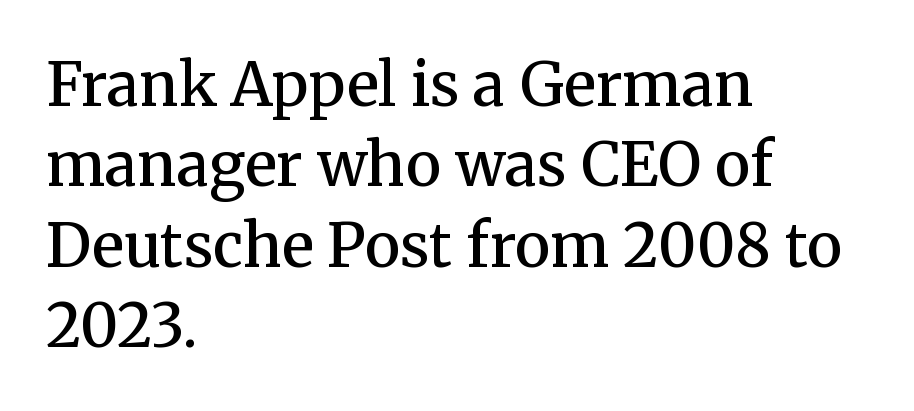
Q: Is the text bold? A: Semi-bold.
Q: Is the text italic (slanted)? A: No, it is upright.
Q: Is the typeface a serif or a sans-serif typeface? A: Serif.
Q: Is the text underlined? A: No.
Q: How is the paragraph aligned? A: Left-aligned.
Q: Is the spacing between letters normal or unusually wide? A: Normal.
Q: Is the spacing between lines tight, normal or loose? A: Normal.
Q: Width (condensed, normal, or wide)? A: Normal.
Q: Stroke contrast? A: Medium.
Q: x-height? A: Medium.
Q: Monospaced? A: No.
